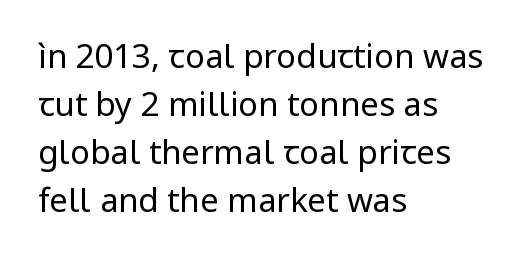
Casual observation: everything's shoved over to the left. Classification — sans serif. The typography opts for an upright posture over an oblique one. Here the designer chose a conventional face with non-uniform glyph widths. The rendering uses a moderate line-height, typical for paragraphs.
